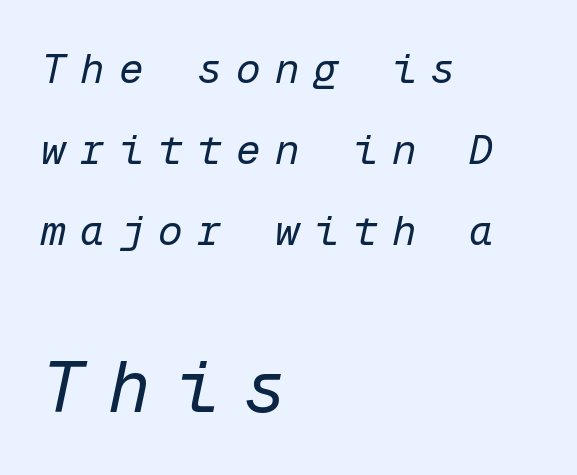
The lower block of text is set noticeably larger than the block above it. Nobody drew a line under any word here. The typesetting does not lean heavy: it is not bold. The tracking jumps out immediately: characters are airy and widely separated. Students, observe: this is what heavily led, spacious text looks like.
